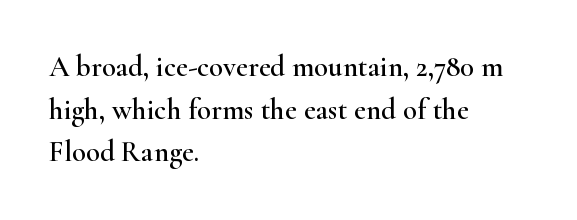
The image shows 29 px wide serif type, upright; set left-aligned, normal line spacing (1.47x), normal letter spacing, not underlined; high stroke contrast and a small x-height.
